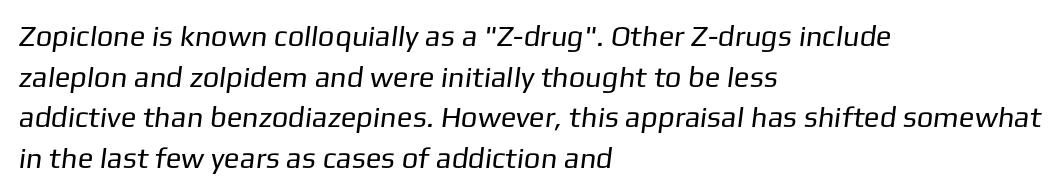
The space between consecutive lines is moderate. Between one letter and the next there's only the usual sliver of space. The face used here is a sans, in the tradition of grotesques and geometrics. A typesetter would call this proportional, since set widths differ per character. The passage shown is not underscored anywhere.
